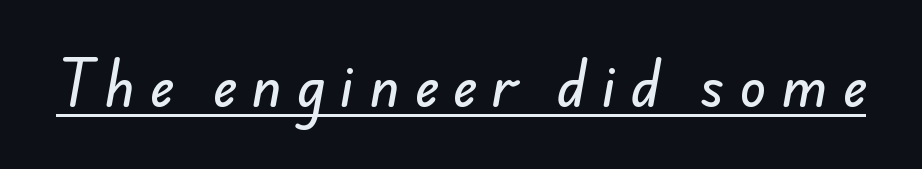
{"serif": "no", "width": "normal", "stroke_contrast": "low", "x_height": "small", "monospaced": "no", "underline": "yes", "letter_spacing": "wide", "letter_spacing_em": 0.28, "glyph_px": 54}
